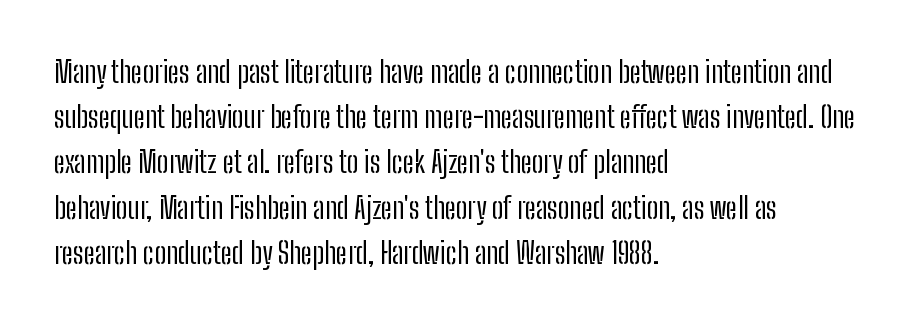
{"serif": "no", "italic": "no", "bold": "no", "weight": "regular", "width": "condensed", "stroke_contrast": "low", "x_height": "medium", "monospaced": "no", "underline": "no", "align": "left", "line_spacing": "normal", "line_spacing_ratio": 1.56, "letter_spacing": "normal", "letter_spacing_em": 0.0, "glyph_px": 29}
